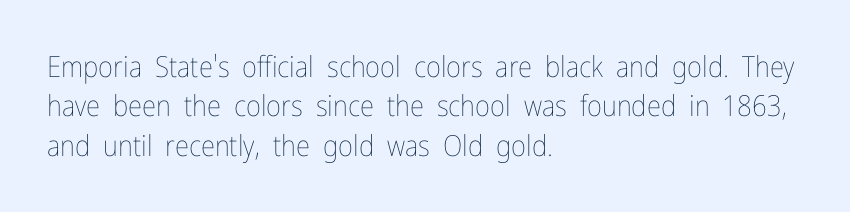
The image shows 29 px thin, condensed type, upright; set left-aligned, normal line spacing (1.36x), normal letter spacing, not underlined; low stroke contrast and a medium x-height.
